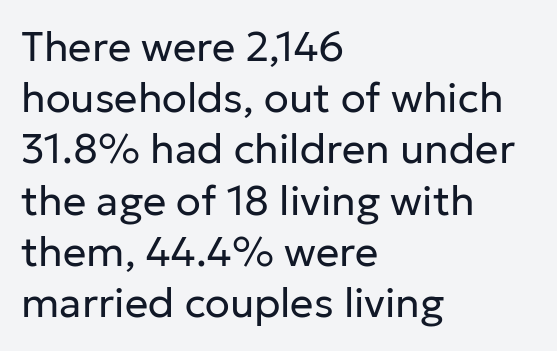
{"serif": "no", "italic": "no", "bold": "no", "weight": "regular", "width": "normal", "stroke_contrast": "low", "x_height": "medium", "monospaced": "no", "underline": "no", "align": "left", "line_spacing": "normal", "line_spacing_ratio": 1.25, "letter_spacing": "normal", "letter_spacing_em": 0.0, "glyph_px": 41}
